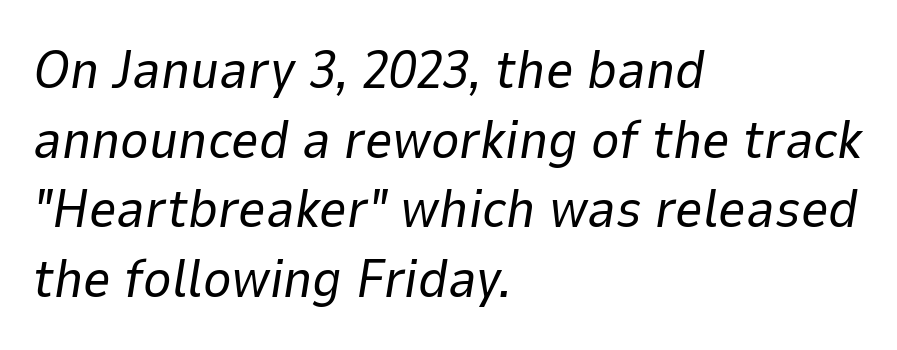
One glance says typical: line gaps are just what's usual. Letter spacing: default. The setting favours the left margin, as ordinary paragraphs usually do. The strip under each line holds only bare page. Counters stay open thanks to moderate or lighter strokes. It's the slanting kind of type.
